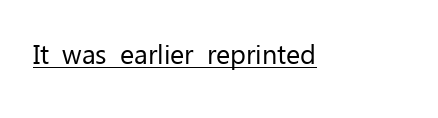
Q: Is the text bold? A: No.
Q: Is the text italic (slanted)? A: No, it is upright.
Q: Is the text underlined? A: Yes.
Q: Is the spacing between letters normal or unusually wide? A: Normal.
